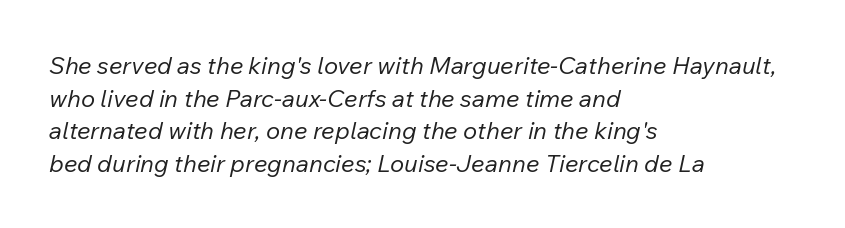
{"italic": "yes", "lean": "right", "slant_degrees": 12, "bold": "no", "underline": "no", "align": "left", "line_spacing": "normal", "line_spacing_ratio": 1.36, "letter_spacing": "normal", "letter_spacing_em": 0.0, "glyph_px": 24}
